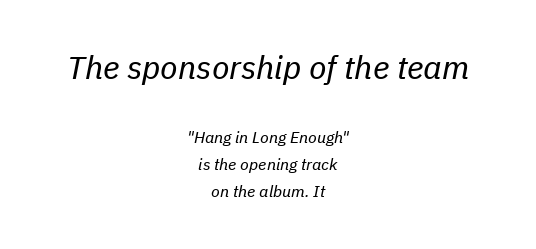
{"italic": "yes", "lean": "right", "slant_degrees": 11, "bold": "no", "weight": "regular", "width": "normal", "stroke_contrast": "low", "x_height": "medium", "monospaced": "no", "underline": "no", "align": "center", "line_spacing": "normal", "line_spacing_ratio": 1.7, "letter_spacing": "normal", "letter_spacing_em": 0.0, "larger_block": "first", "size_ratio": 2.0, "glyph_px": 32}
